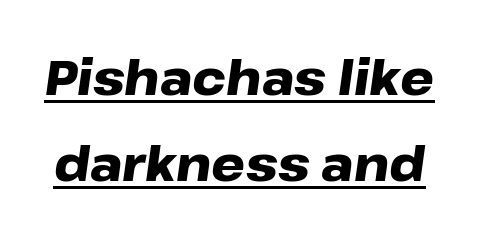
{"italic": "yes", "lean": "right", "slant_degrees": 8, "bold": "yes", "weight": "heavy", "width": "wide", "stroke_contrast": "low", "x_height": "medium", "monospaced": "no", "underline": "yes", "line_spacing_ratio": 1.79, "letter_spacing": "normal", "letter_spacing_em": 0.0, "glyph_px": 48}
